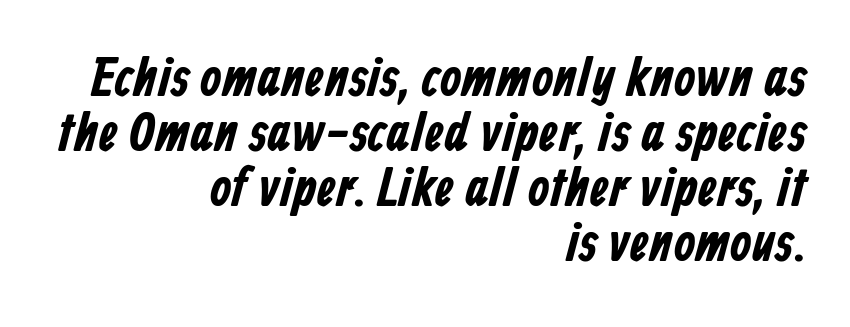
The image shows 55 px condensed sans-serif type; set right-aligned, tight line spacing (1.0x), normal letter spacing, not underlined; low stroke contrast and a medium x-height.
